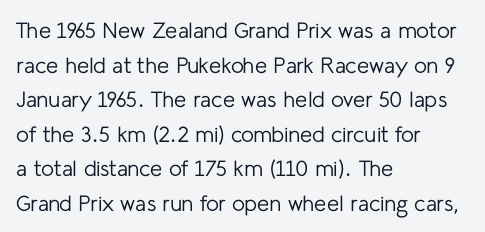
Which margin do the lines hug? The left one — the right edge is uneven. This is roman type, the default non-slanted kind. Summary of vertical rhythm: regular, with standard interline spacing. These glyphs show unthickened strokes, regular width or finer. The rendering keeps characters at their native spacing. The gap between lines stays unmarked.
